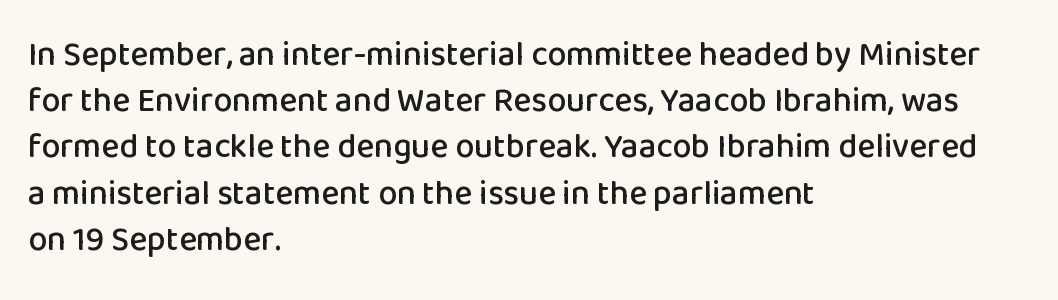
The image shows 34 px sans-serif type, upright; set left-aligned, normal line spacing (1.36x), normal letter spacing, not underlined; low stroke contrast and a medium x-height.
